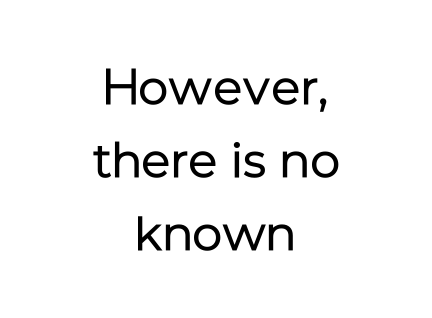
Examine the stroke ends and you'll find no serifs. These glyphs show unthickened strokes, regular width or finer. This is the regular roman posture of the typeface. No word sits above an underline. The vertical gap from one line to the next is medium. The typesetter chose a symmetrical, centered arrangement here.
